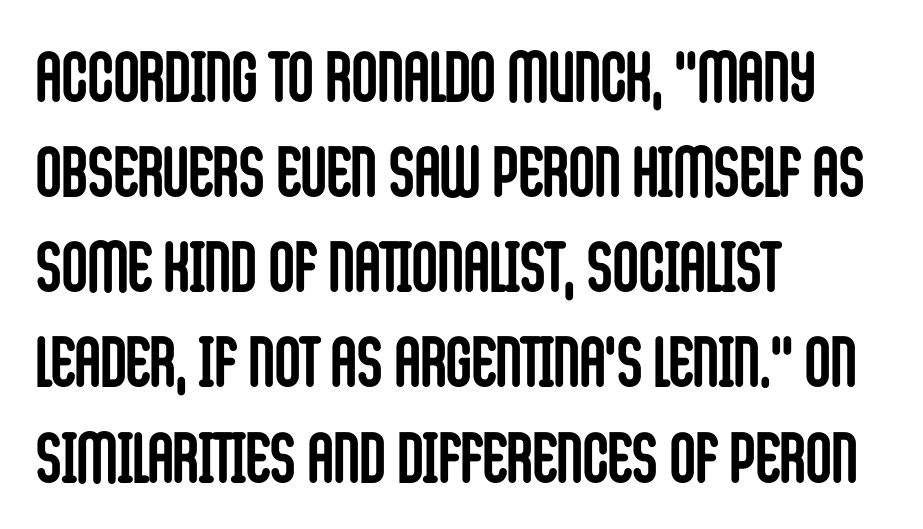
Q: Is the text bold? A: Yes.
Q: Is the text italic (slanted)? A: No, it is upright.
Q: Is the typeface a serif or a sans-serif typeface? A: Sans-serif.
Q: Is the text underlined? A: No.
Q: How is the paragraph aligned? A: Left-aligned.
Q: Is the spacing between letters normal or unusually wide? A: Normal.
Q: Is the spacing between lines tight, normal or loose? A: Normal.
Q: Width (condensed, normal, or wide)? A: Condensed.
Q: Stroke contrast? A: Low.
Q: x-height? A: Large.
Q: Monospaced? A: No.
